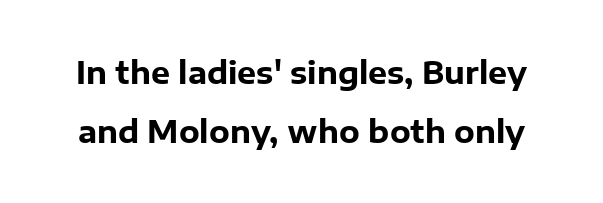
{"serif": "no", "italic": "no", "bold": "yes", "weight": "heavy", "width": "normal", "stroke_contrast": "low", "x_height": "medium", "monospaced": "no", "underline": "no", "line_spacing": "loose", "line_spacing_ratio": 1.96, "letter_spacing": "normal", "letter_spacing_em": 0.0, "glyph_px": 30}
